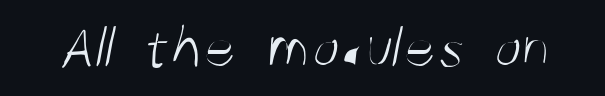
Q: Is the text bold? A: No.
Q: Is the typeface a serif or a sans-serif typeface? A: Sans-serif.
Q: Is the text underlined? A: No.
Q: Is the spacing between letters normal or unusually wide? A: Normal.
Q: Width (condensed, normal, or wide)? A: Condensed.
Q: Stroke contrast? A: Medium.
Q: x-height? A: Large.
Q: Monospaced? A: No.
